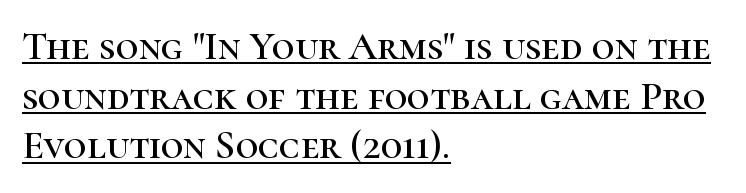
The designer went with a serif here, giving each stem small feet. Words appear dense and cohesive because spacing is normal. The passage is arranged the way most books set body copy — flush left. Quick note: not italic, upright. Note the varied advance widths — an 'i' is clearly narrower than an 'm'. Caption: lettering with a line underneath.
